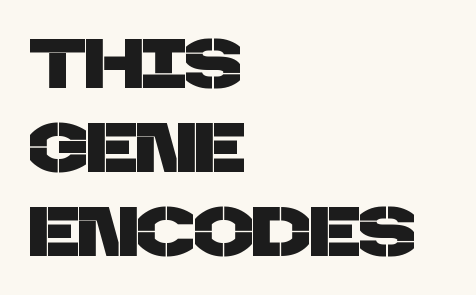
Does extra space separate the letters? No, they use regular spacing. The text was rendered using a sans face with plain stroke endings. Note the varied advance widths — an 'i' is clearly narrower than an 'm'. The lines in this sample share a left origin and differ only in where they stop. Has an underline been added? It has not.
